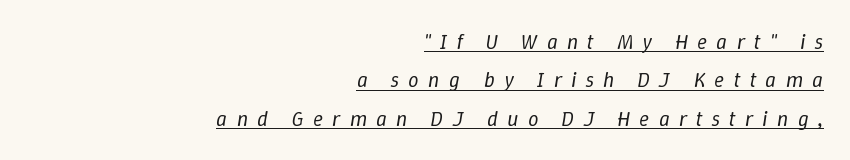
The image shows 21 px text type, italic (leaning right); set right-aligned, line spacing 1.83x, unusually wide letter spacing (+0.44 em), underlined.
